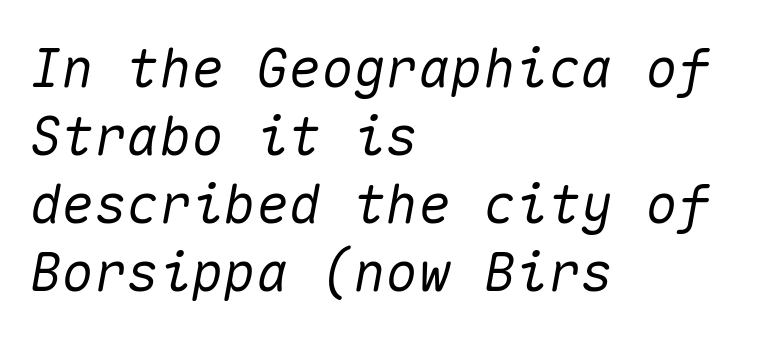
The text carries the slant typical of an italic or oblique font. The setting favours the left margin, as ordinary paragraphs usually do. Letters rest on an invisible, unmarked baseline. The face used here is monospaced, like something from a code editor. The lines sit at an ordinary, default distance from one another. Here the glyphs are tracked normally, forming tight word shapes.
